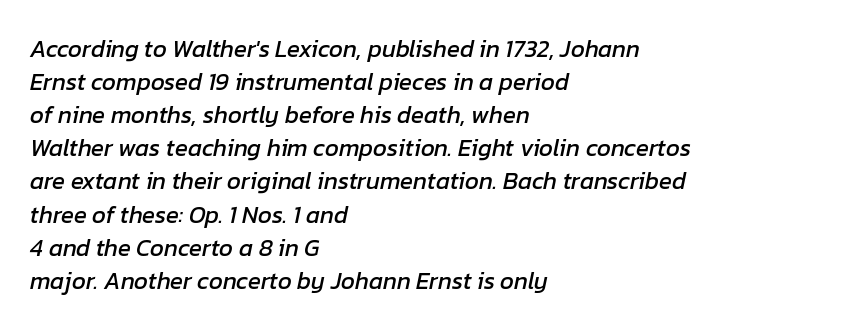
The image shows 24 px text type, italic (leaning right); set left-aligned, normal line spacing (1.38x), normal letter spacing, not underlined.
